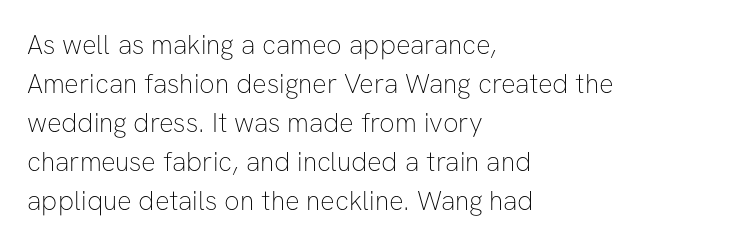
The image shows 27 px text type, upright; set left-aligned, normal line spacing (1.44x), normal letter spacing, not underlined.
